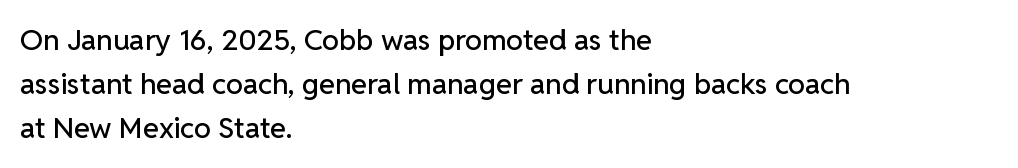
Q: Is the text italic (slanted)? A: No, it is upright.
Q: Is the typeface a serif or a sans-serif typeface? A: Sans-serif.
Q: Is the text underlined? A: No.
Q: How is the paragraph aligned? A: Left-aligned.
Q: Is the spacing between letters normal or unusually wide? A: Normal.
Q: Is the spacing between lines tight, normal or loose? A: Normal.
Q: Width (condensed, normal, or wide)? A: Normal.
Q: Stroke contrast? A: Low.
Q: x-height? A: Medium.
Q: Monospaced? A: No.
